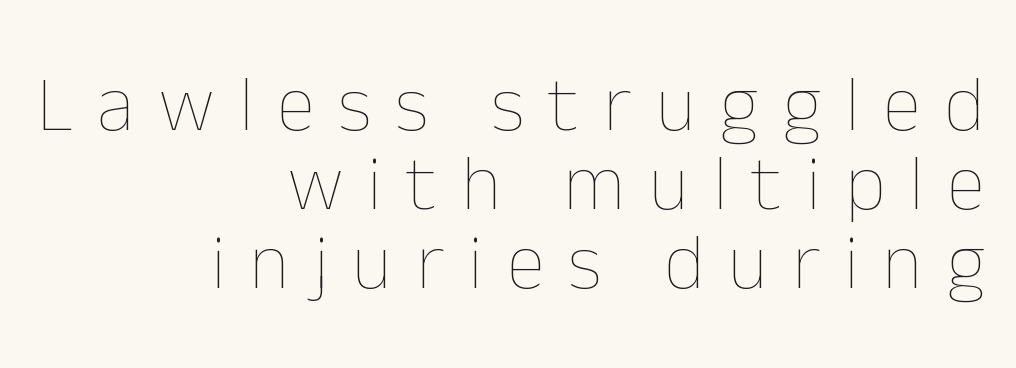
The image shows 79 px thin type, upright; set right-aligned, tight line spacing (1.0x), unusually wide letter spacing (+0.3 em), not underlined; low stroke contrast and a medium x-height.
